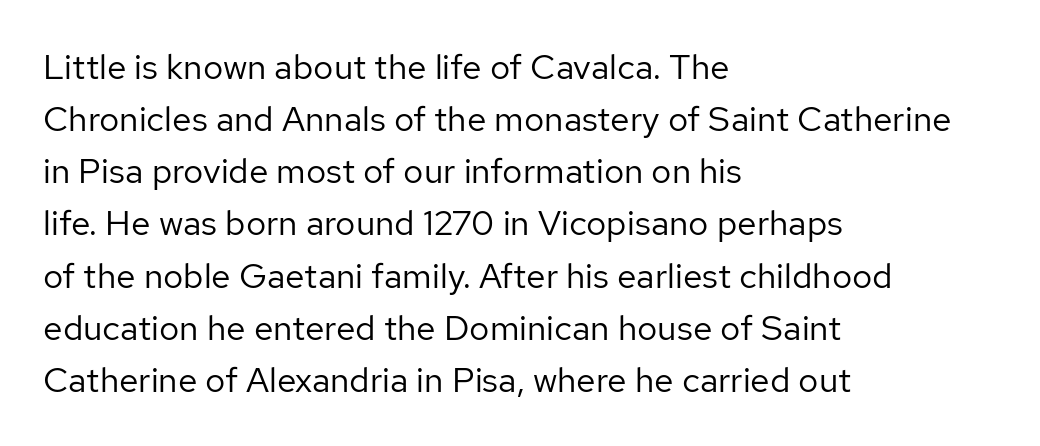
The image shows 35 px regular-weight sans-serif type, upright; set left-aligned, normal line spacing (1.49x), normal letter spacing, not underlined; low stroke contrast and a medium x-height.
